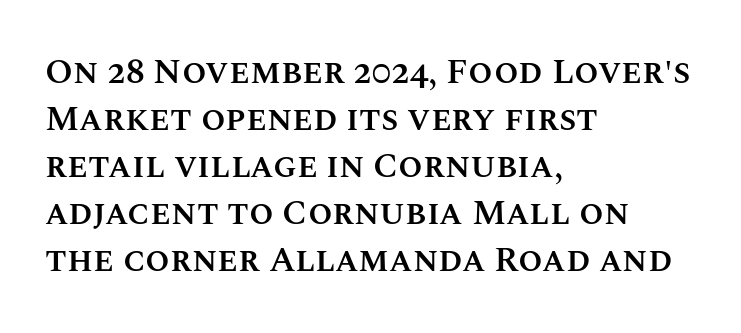
You could not count columns in this text — the font is proportionally spaced. Nobody drew a line under any word here. This rendering leaves character spacing at its baseline value. If you drew a ruler down the left edge, every line would touch it. In terms of posture, this sample is upright.
